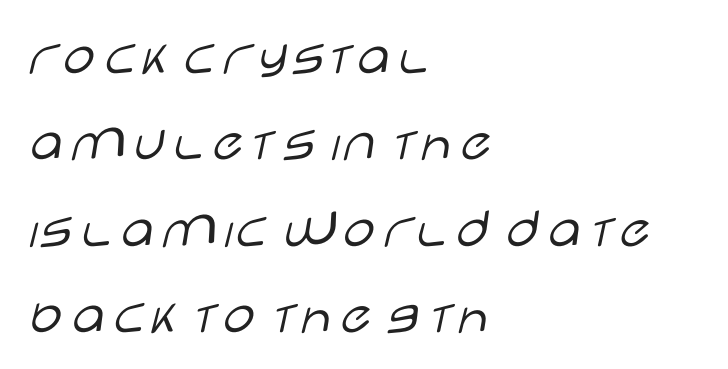
Q: Is the text bold? A: No.
Q: Is the text italic (slanted)? A: Yes.
Q: Is the typeface a serif or a sans-serif typeface? A: Sans-serif.
Q: Is the text underlined? A: No.
Q: How is the paragraph aligned? A: Left-aligned.
Q: Is the spacing between letters normal or unusually wide? A: Normal.
Q: Is the spacing between lines tight, normal or loose? A: Normal.
Q: Width (condensed, normal, or wide)? A: Wide.
Q: Stroke contrast? A: Low.
Q: x-height? A: Large.
Q: Monospaced? A: No.
